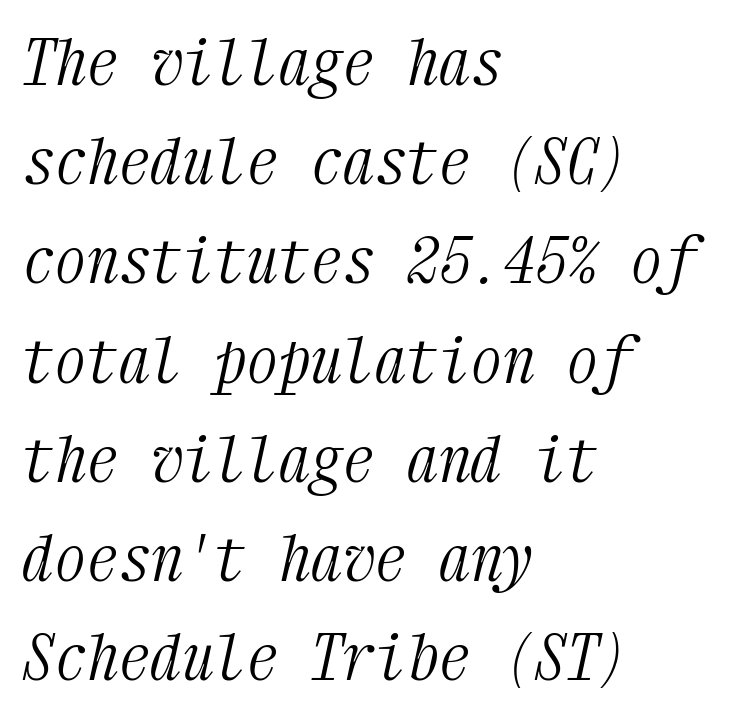
{"serif": "yes", "italic": "yes", "lean": "right", "slant_degrees": 12, "bold": "no", "weight": "light", "width": "condensed", "stroke_contrast": "medium", "x_height": "medium", "monospaced": "yes", "underline": "no", "align": "left", "line_spacing": "normal", "line_spacing_ratio": 1.55, "letter_spacing": "normal", "letter_spacing_em": 0.0, "glyph_px": 64}
